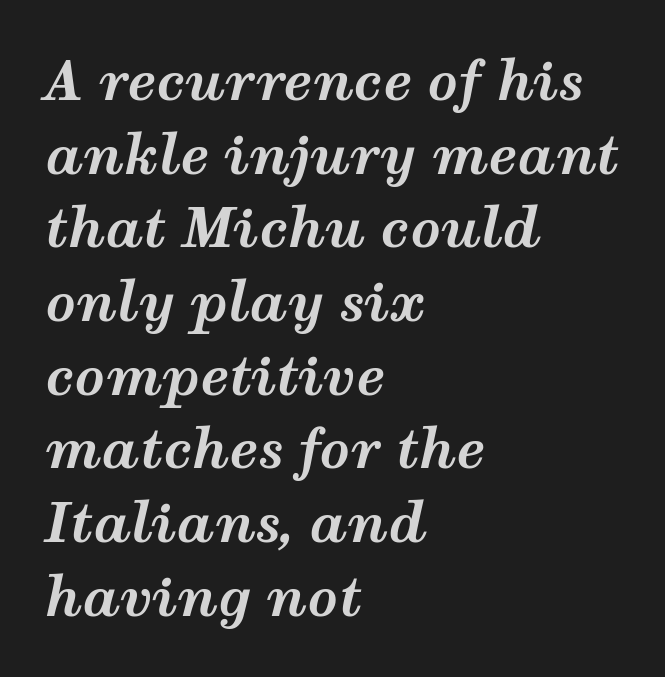
The image shows 53 px bold, wide type, italic (leaning right); set left-aligned, normal line spacing (1.39x), normal letter spacing, not underlined; medium stroke contrast and a medium x-height.
